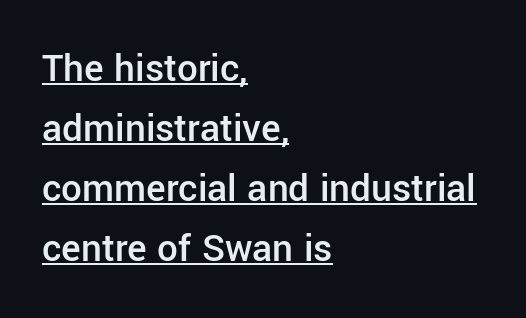
Q: Is the text bold? A: Semi-bold.
Q: Is the text italic (slanted)? A: No, it is upright.
Q: Is the typeface a serif or a sans-serif typeface? A: Sans-serif.
Q: Is the text underlined? A: Yes.
Q: How is the paragraph aligned? A: Left-aligned.
Q: Is the spacing between letters normal or unusually wide? A: Normal.
Q: Is the spacing between lines tight, normal or loose? A: Normal.
Q: Width (condensed, normal, or wide)? A: Normal.
Q: Stroke contrast? A: Low.
Q: x-height? A: Medium.
Q: Monospaced? A: No.
